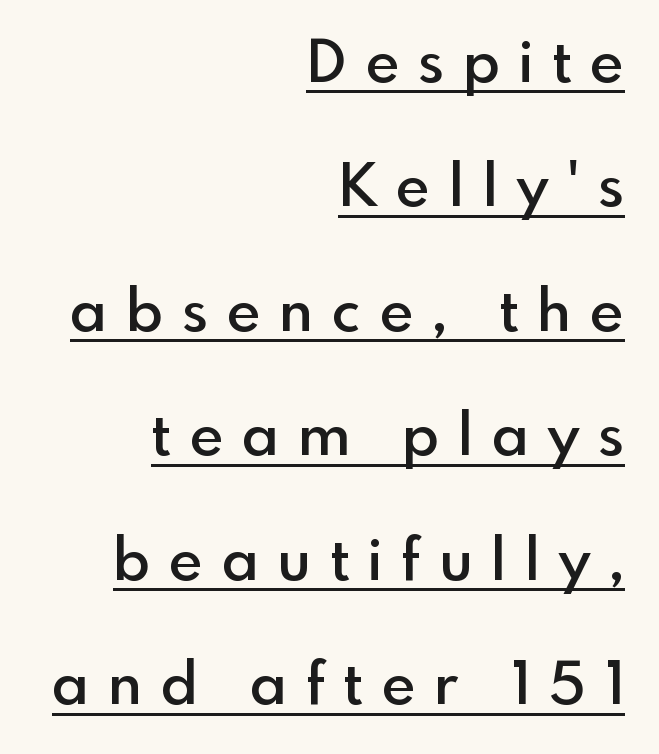
{"serif": "no", "italic": "no", "bold": "semi", "weight": "semibold", "width": "normal", "x_height": "small", "monospaced": "no", "underline": "yes", "align": "right", "line_spacing": "loose", "line_spacing_ratio": 2.11, "letter_spacing": "wide", "letter_spacing_em": 0.32, "glyph_px": 59}
